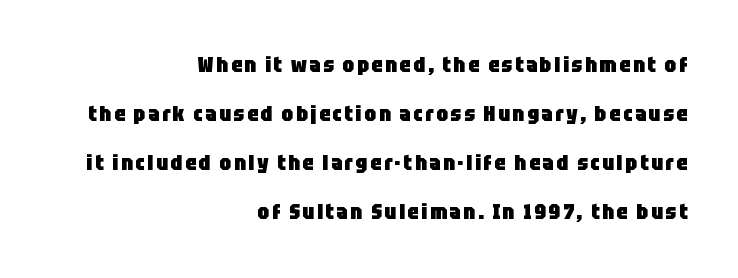
When letters stand straight like this, we call the style roman or upright. This sample is right-justified, so line beginnings fall wherever the words allow. Rule under the text: the space is simply empty. Look at the stroke-to-counter ratio: heavy, a bold.
